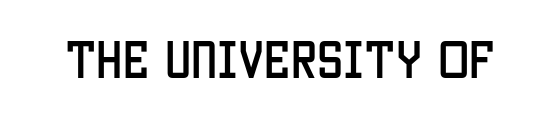
{"serif": "no", "italic": "no", "width": "condensed", "stroke_contrast": "low", "x_height": "large", "monospaced": "no", "underline": "no", "letter_spacing": "normal", "letter_spacing_em": 0.0, "glyph_px": 42}
